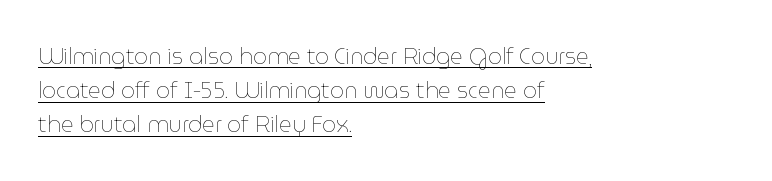
Q: Is the text bold? A: No.
Q: Is the text italic (slanted)? A: No, it is upright.
Q: Is the text underlined? A: Yes.
Q: How is the paragraph aligned? A: Left-aligned.
Q: Is the spacing between letters normal or unusually wide? A: Normal.
Q: Is the spacing between lines tight, normal or loose? A: Normal.
